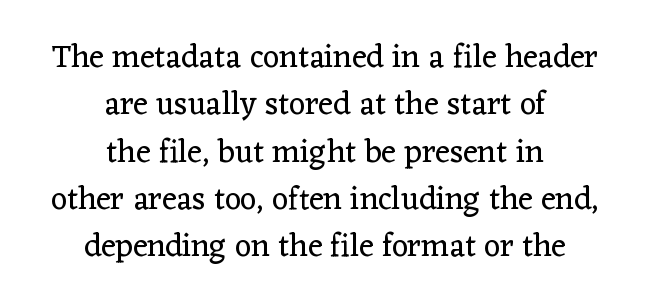
{"serif": "yes", "italic": "no", "bold": "no", "weight": "regular", "width": "normal", "stroke_contrast": "low", "x_height": "medium", "monospaced": "no", "underline": "no", "align": "center", "line_spacing": "normal", "line_spacing_ratio": 1.48, "letter_spacing": "normal", "letter_spacing_em": 0.0, "glyph_px": 32}
